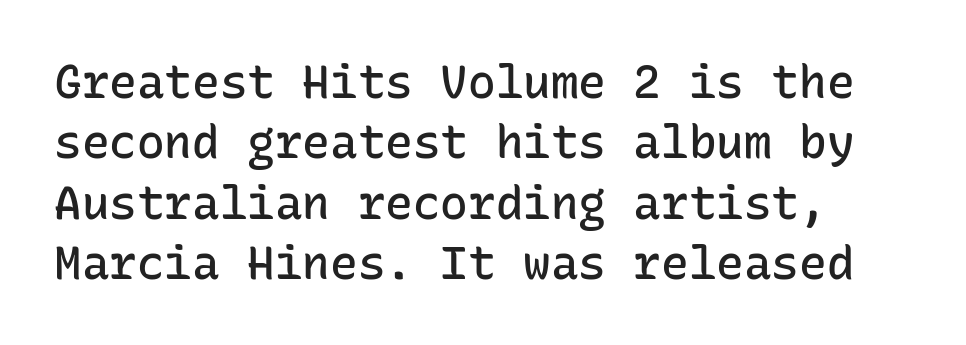
{"serif": "no", "italic": "no", "bold": "semi", "weight": "semibold", "width": "normal", "stroke_contrast": "low", "x_height": "medium", "monospaced": "yes", "underline": "no", "line_spacing": "normal", "line_spacing_ratio": 1.31, "letter_spacing": "normal", "letter_spacing_em": 0.0, "glyph_px": 46}
